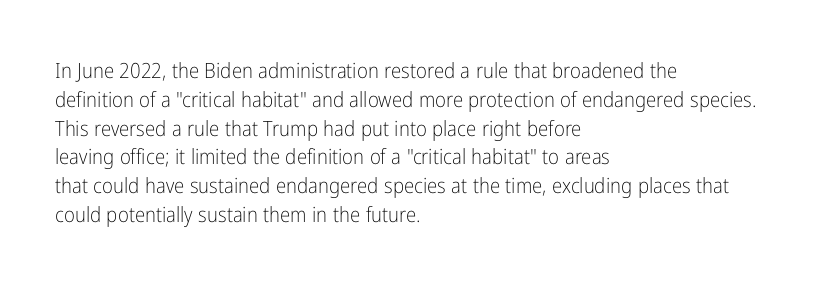
Each new line begins a customary step beneath the previous one. Stems here are at most as thick as an everyday book face. Words appear dense and cohesive because spacing is normal. Descenders hang freely into open space. The axis of the letterforms is exactly vertical.
